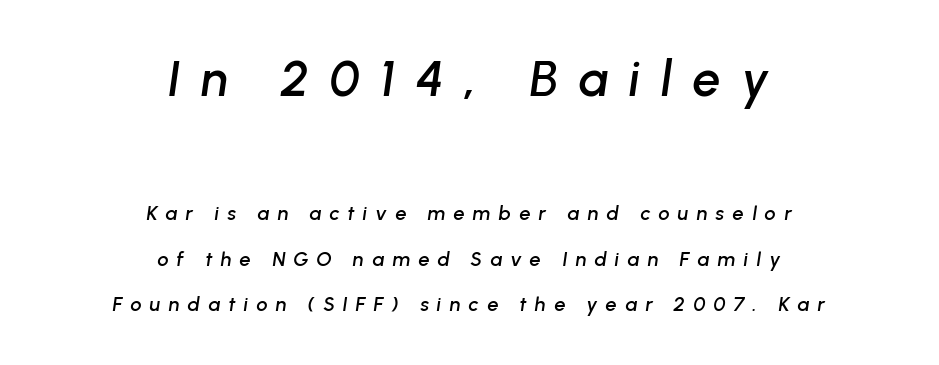
Q: Is the text italic (slanted)? A: Yes, it leans right by about 8 degrees.
Q: Is the text underlined? A: No.
Q: How is the paragraph aligned? A: Centered.
Q: Is the spacing between letters normal or unusually wide? A: Unusually wide.
Q: Is the spacing between lines tight, normal or loose? A: Loose.
Q: Which block of text is set in a larger size, the first (top) or the second (bottom)? A: The first (top) one.
Q: Width (condensed, normal, or wide)? A: Normal.
Q: Stroke contrast? A: Low.
Q: x-height? A: Medium.
Q: Monospaced? A: No.
